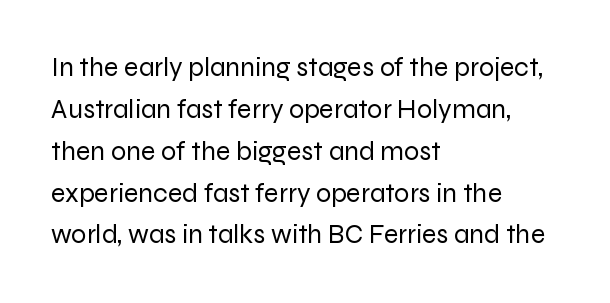
{"italic": "no", "bold": "no", "underline": "no", "align": "left", "line_spacing": "normal", "line_spacing_ratio": 1.55, "letter_spacing": "normal", "letter_spacing_em": 0.0, "glyph_px": 27}
